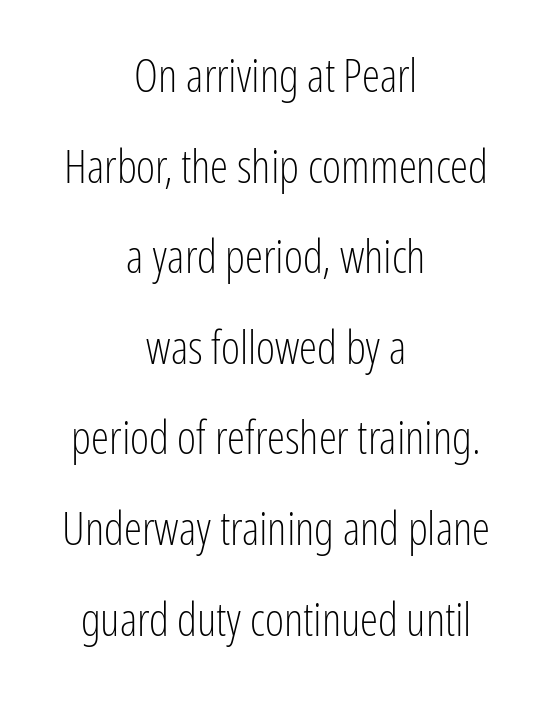
The image shows 46 px light, condensed sans-serif type, upright; set centered, loose line spacing (1.97x), normal letter spacing, not underlined; low stroke contrast and a medium x-height.
